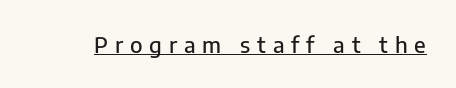
Display-style spreading of the glyphs; the letterfit is very open. Like a heading marked for emphasis, these lines bear an underscore. Ordinary non-slanted type is in use.
